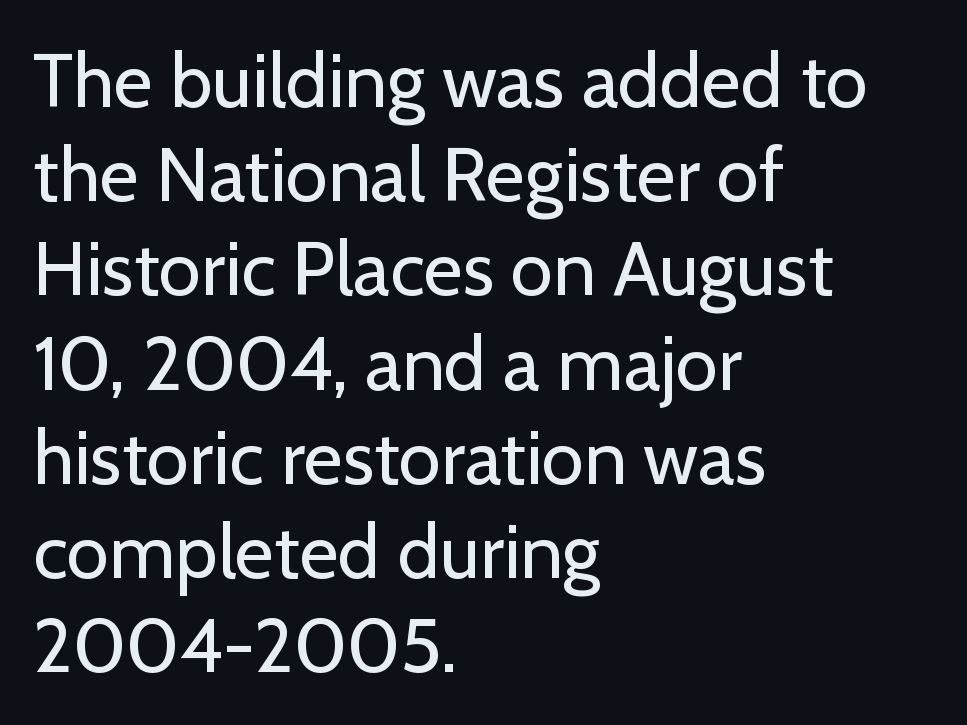
Q: Is the text bold? A: No.
Q: Is the text italic (slanted)? A: No, it is upright.
Q: Is the typeface a serif or a sans-serif typeface? A: Sans-serif.
Q: Is the text underlined? A: No.
Q: How is the paragraph aligned? A: Left-aligned.
Q: Is the spacing between letters normal or unusually wide? A: Normal.
Q: Width (condensed, normal, or wide)? A: Normal.
Q: Stroke contrast? A: Low.
Q: x-height? A: Medium.
Q: Monospaced? A: No.
